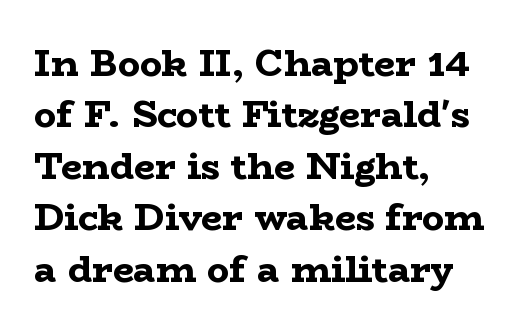
Q: Is the text bold? A: Yes.
Q: Is the text italic (slanted)? A: No, it is upright.
Q: Is the typeface a serif or a sans-serif typeface? A: Serif.
Q: Is the text underlined? A: No.
Q: How is the paragraph aligned? A: Left-aligned.
Q: Is the spacing between letters normal or unusually wide? A: Normal.
Q: Is the spacing between lines tight, normal or loose? A: Normal.
Q: Width (condensed, normal, or wide)? A: Wide.
Q: Stroke contrast? A: Low.
Q: x-height? A: Medium.
Q: Monospaced? A: No.
